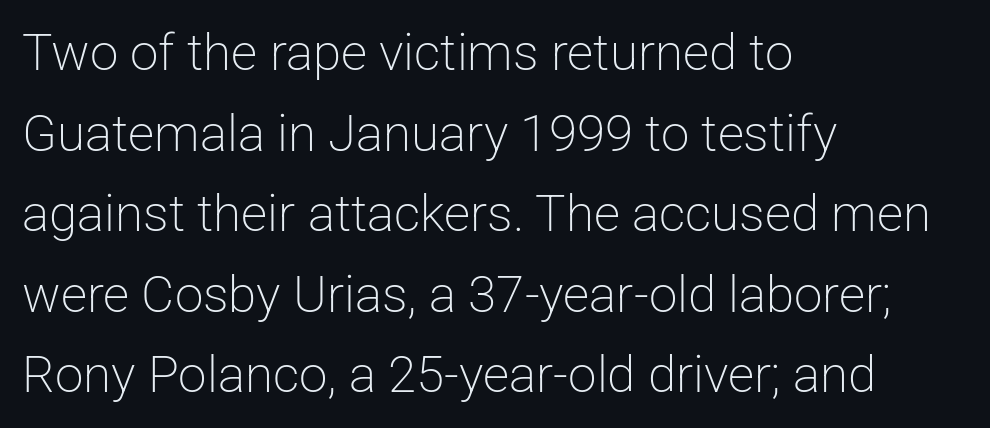
{"serif": "no", "italic": "no", "bold": "no", "weight": "light", "width": "normal", "stroke_contrast": "low", "x_height": "medium", "monospaced": "no", "underline": "no", "align": "left", "line_spacing": "normal", "line_spacing_ratio": 1.58, "letter_spacing": "normal", "letter_spacing_em": 0.0, "glyph_px": 51}
